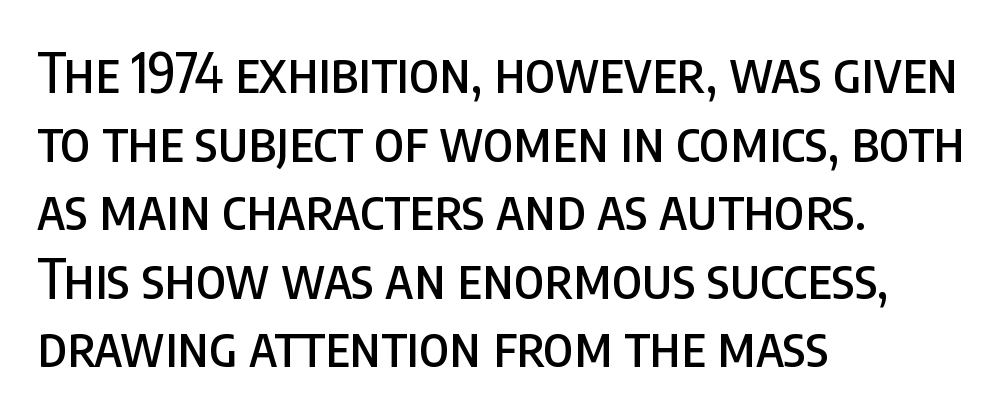
The image shows 54 px condensed sans-serif type, upright; set left-aligned, normal line spacing (1.27x), normal letter spacing, not underlined; low stroke contrast and a large x-height.
